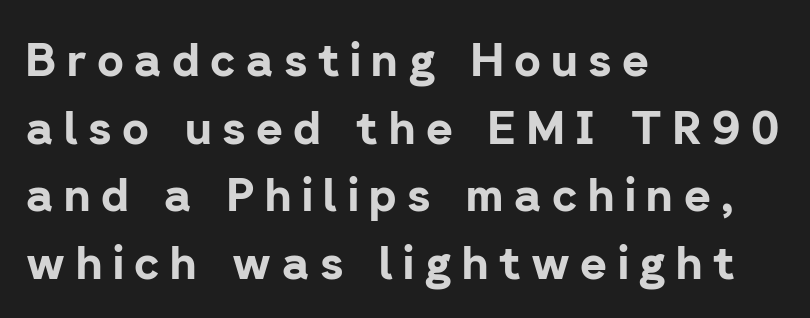
{"serif": "no", "italic": "no", "bold": "yes", "weight": "bold", "width": "normal", "stroke_contrast": "low", "x_height": "medium", "monospaced": "no", "underline": "no", "align": "left", "line_spacing": "normal", "line_spacing_ratio": 1.47, "letter_spacing": "wide", "letter_spacing_em": 0.23, "glyph_px": 46}
